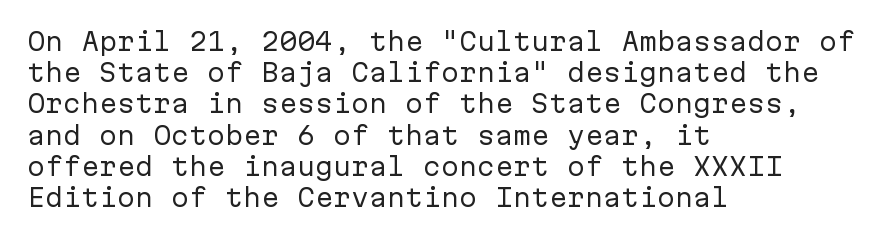
The image shows 24 px text type, upright; set left-aligned, normal line spacing (1.3x), normal letter spacing, not underlined.
